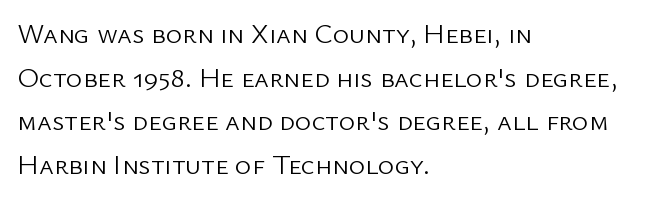
{"serif": "no", "italic": "no", "bold": "no", "weight": "light", "width": "normal", "stroke_contrast": "low", "x_height": "medium", "monospaced": "no", "underline": "no", "align": "left", "line_spacing": "normal", "line_spacing_ratio": 1.56, "letter_spacing": "normal", "letter_spacing_em": 0.0, "glyph_px": 28}
